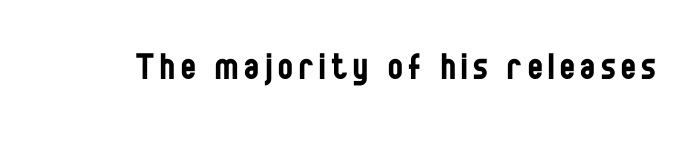
Stroke mass is kept to a normal reading level or below. Observe the absence of serifs on each vertical stroke in this sample. A typesetter would mark this as roman, not italic. Note the varied advance widths — an 'i' is clearly narrower than an 'm'.
